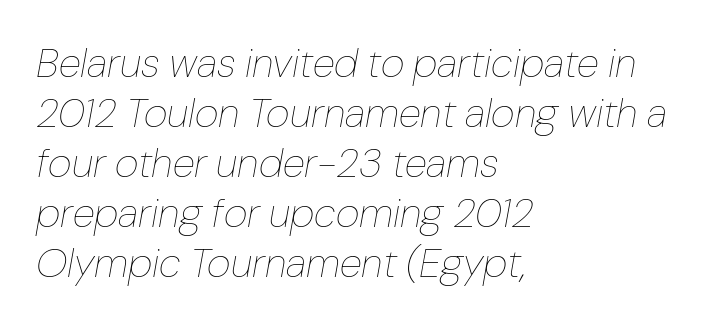
{"italic": "yes", "lean": "right", "slant_degrees": 10, "bold": "no", "weight": "thin", "width": "normal", "stroke_contrast": "low", "x_height": "medium", "monospaced": "no", "underline": "no", "align": "left", "line_spacing_ratio": 1.22, "letter_spacing": "normal", "letter_spacing_em": 0.0, "glyph_px": 41}
